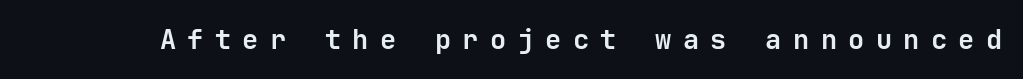
The image shows 27 px bold type, upright; set unusually wide letter spacing (+0.42 em), not underlined.
